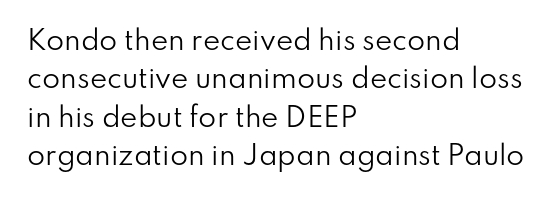
{"italic": "no", "bold": "no", "underline": "no", "align": "left", "line_spacing": "normal", "line_spacing_ratio": 1.48, "letter_spacing": "normal", "letter_spacing_em": 0.0, "glyph_px": 26}
